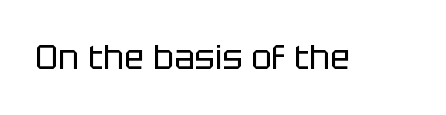
The image shows 34 px regular-weight sans-serif type, upright; set normal letter spacing, not underlined; low stroke contrast and a large x-height.
